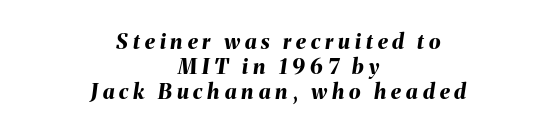
The image shows 21 px bold type, italic (leaning right); set centered, line spacing 1.19x, unusually wide letter spacing (+0.24 em), not underlined.
